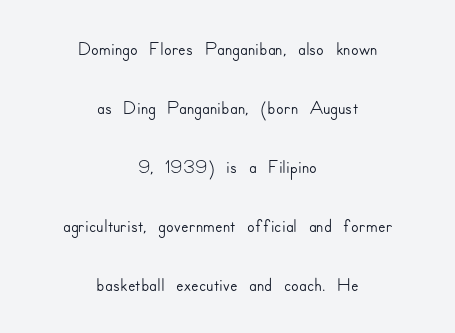
The image shows 28 px sans-serif type, upright; set centered, loose line spacing (2.11x), normal letter spacing, not underlined; low stroke contrast and a small x-height.
